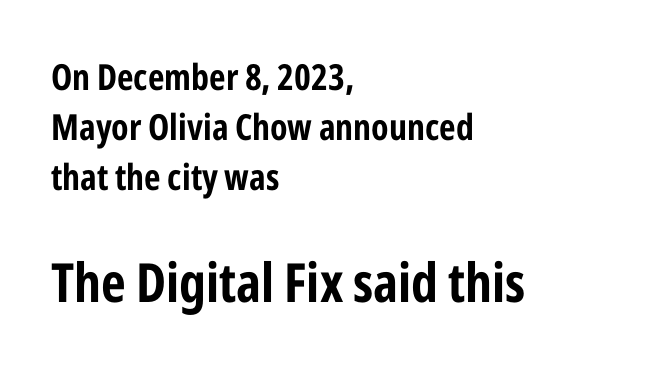
Line starts are locked; line ends wander. Character size in the trailing block exceeds that of the leading block. Each glyph is drawn with heavy, bold strokes. The letters carry no serifs — their stems end cleanly without finishing strokes. Each letter keeps its own natural width here, so spacing adapts to shape.
